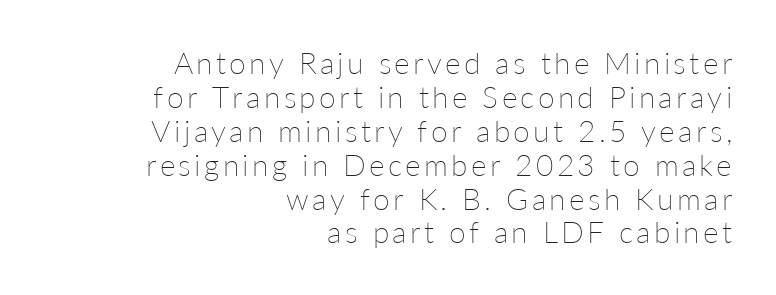
Heaviness? Minimal to ordinary, like unemphasized prose. Reading down the column, the eye jumps only a short way to each next line. These lines are rendered in a variable-pitch font. Posture: upright roman. This rendering uses right alignment, leaving the left contour irregular.
